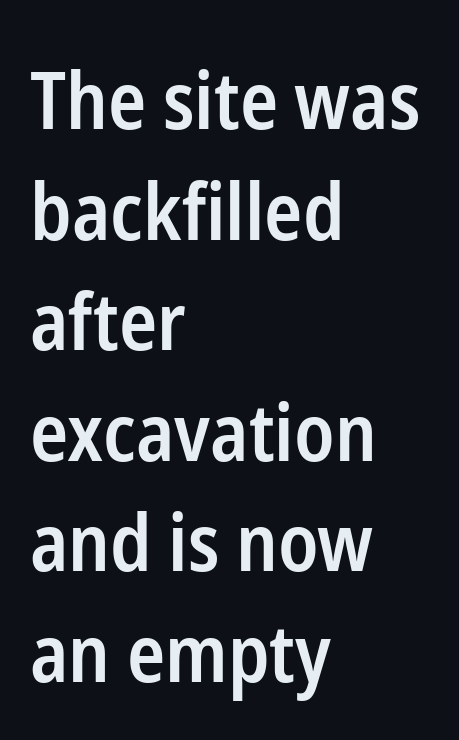
Q: Is the text bold? A: Semi-bold.
Q: Is the text italic (slanted)? A: No, it is upright.
Q: Is the typeface a serif or a sans-serif typeface? A: Sans-serif.
Q: Is the text underlined? A: No.
Q: How is the paragraph aligned? A: Left-aligned.
Q: Is the spacing between letters normal or unusually wide? A: Normal.
Q: Is the spacing between lines tight, normal or loose? A: Normal.
Q: Width (condensed, normal, or wide)? A: Condensed.
Q: Stroke contrast? A: Low.
Q: x-height? A: Medium.
Q: Monospaced? A: No.
